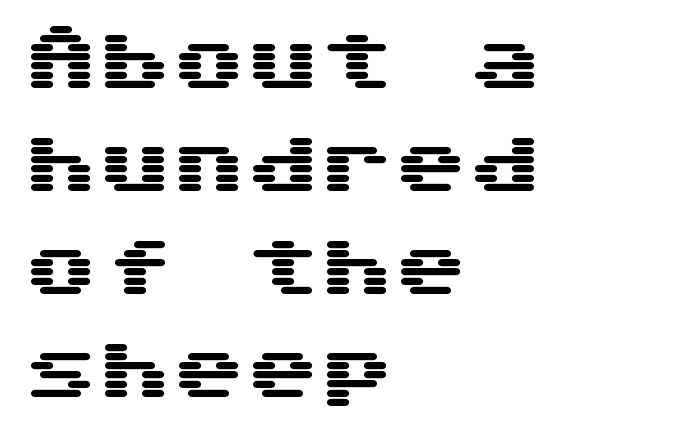
Unlike italic type, these characters show no tilt at all. Type style note: lacks serifs. Horizontally, the lines are justified to the leading edge only. Summary of vertical rhythm: regular, with standard interline spacing. The line texture is even and compact thanks to regular tracking. The words here are not underlined.
